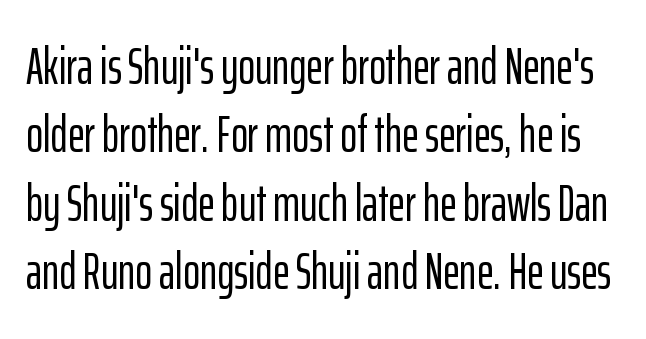
{"serif": "no", "italic": "no", "width": "condensed", "stroke_contrast": "low", "x_height": "medium", "monospaced": "no", "underline": "no", "line_spacing": "normal", "line_spacing_ratio": 1.34, "letter_spacing": "normal", "letter_spacing_em": 0.0, "glyph_px": 51}
